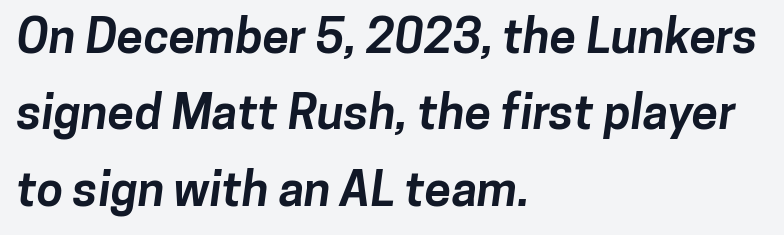
The image shows 48 px bold sans-serif type; set left-aligned, normal line spacing (1.59x), normal letter spacing, not underlined; low stroke contrast and a medium x-height.
